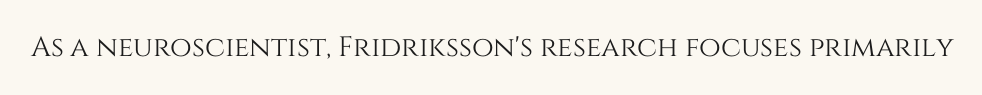
The passage shown is not underscored anywhere. The gaps between neighbouring characters are ordinary and unremarkable. In terms of posture, this sample is upright. Each letter keeps its own natural width here, so spacing adapts to shape.
